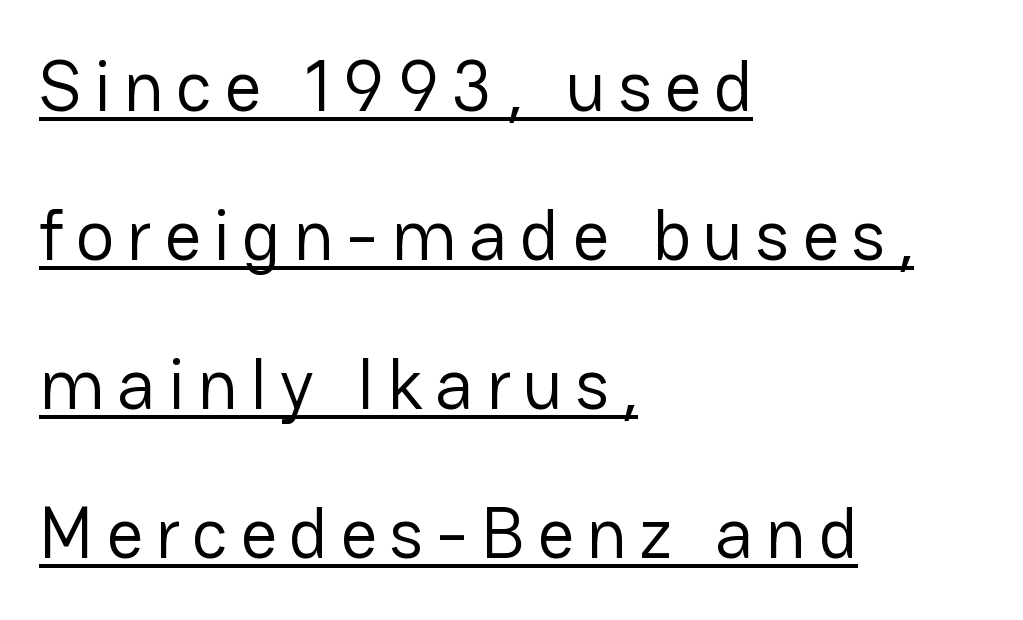
The image shows 72 px regular-weight sans-serif type, upright; set left-aligned, loose line spacing (2.07x), underlined; low stroke contrast and a medium x-height.
